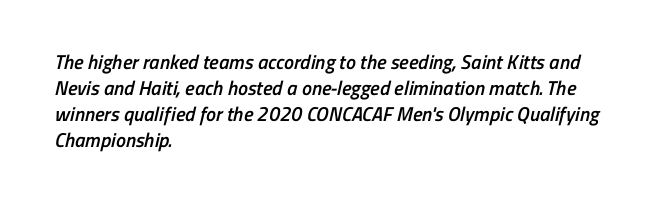
Standard letterfit; no display-style spreading of the glyphs. Heft: intermediate — a semibold. A bare baseline throughout the passage. Summary of vertical rhythm: regular, with standard interline spacing. Compared with a centered layout, this one pins lines to the left instead.
